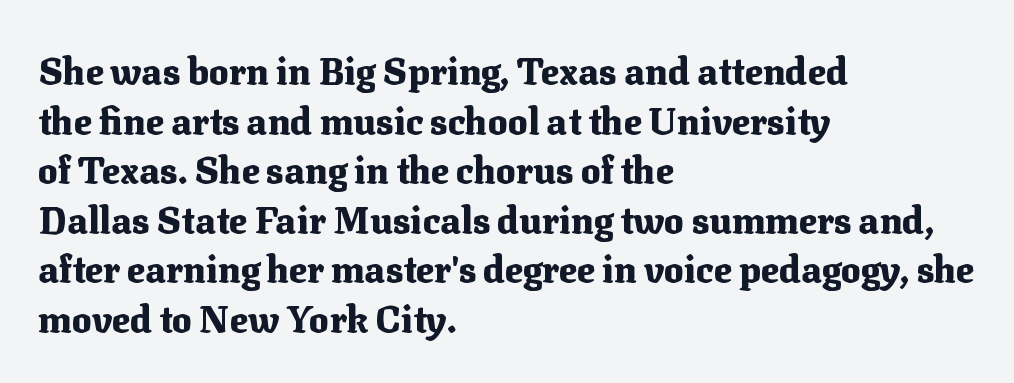
The image shows 37 px heavy serif type, upright; set left-aligned, normal line spacing (1.34x), normal letter spacing, not underlined; medium stroke contrast and a medium x-height.
